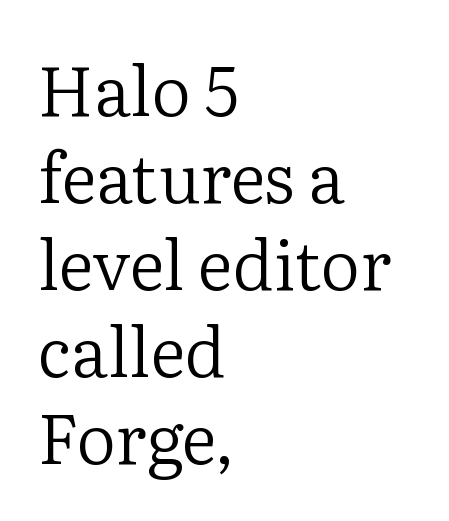
{"serif": "yes", "italic": "no", "bold": "no", "weight": "regular", "width": "normal", "stroke_contrast": "low", "x_height": "medium", "monospaced": "no", "underline": "no", "align": "left", "line_spacing": "normal", "line_spacing_ratio": 1.26, "letter_spacing": "normal", "letter_spacing_em": 0.0, "glyph_px": 69}
